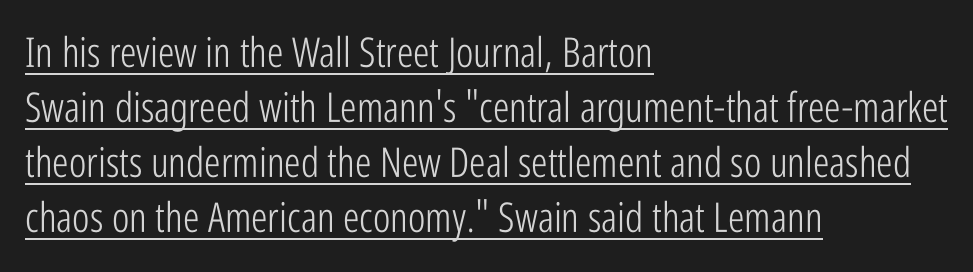
{"serif": "no", "italic": "no", "bold": "no", "weight": "light", "width": "condensed", "stroke_contrast": "low", "x_height": "medium", "monospaced": "no", "underline": "yes", "align": "left", "line_spacing": "normal", "line_spacing_ratio": 1.34, "letter_spacing": "normal", "letter_spacing_em": 0.0, "glyph_px": 41}
